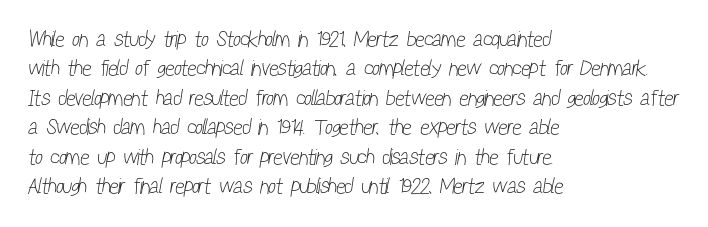
The image shows 22 px text type; set left-aligned, normal line spacing (1.34x), normal letter spacing, not underlined.
